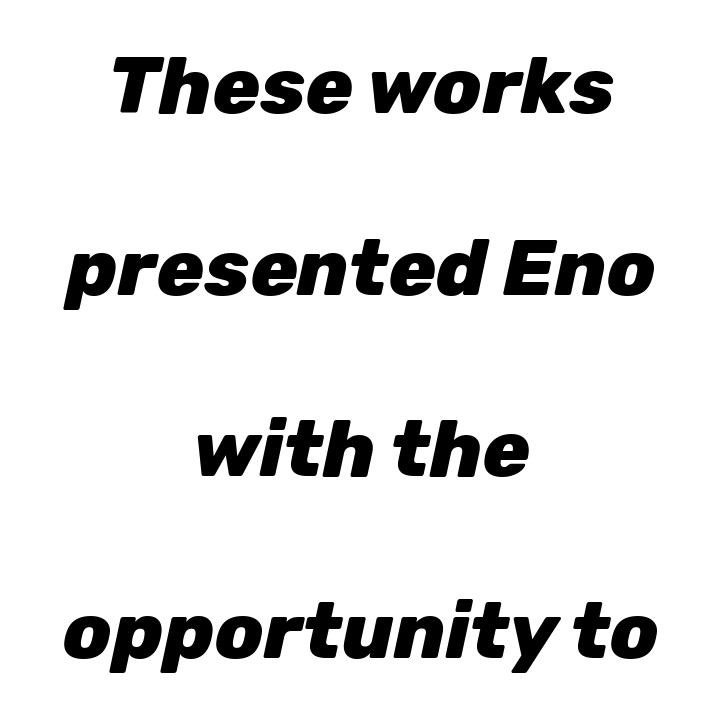
{"italic": "yes", "lean": "right", "slant_degrees": 12, "bold": "yes", "weight": "heavy", "width": "normal", "stroke_contrast": "low", "x_height": "medium", "monospaced": "no", "underline": "no", "align": "center", "line_spacing": "loose", "line_spacing_ratio": 2.3, "letter_spacing": "normal", "letter_spacing_em": 0.0, "glyph_px": 79}
